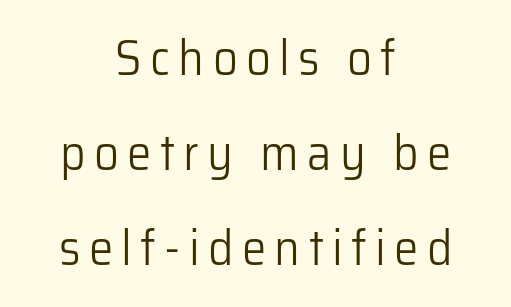
The image shows 49 px light sans-serif type, upright; set centered, loose line spacing (1.94x), not underlined; low stroke contrast and a medium x-height.
